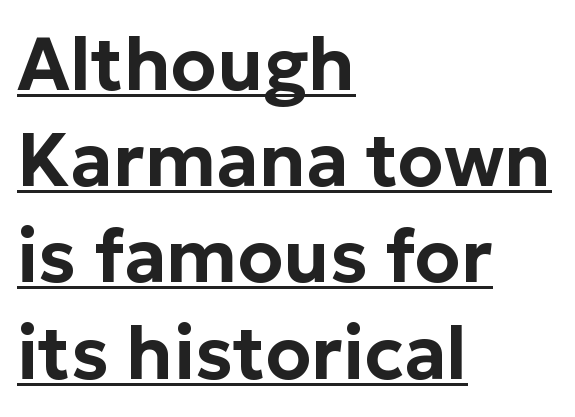
{"serif": "no", "italic": "no", "width": "normal", "stroke_contrast": "low", "x_height": "medium", "monospaced": "no", "underline": "yes", "align": "left", "line_spacing": "normal", "line_spacing_ratio": 1.3, "letter_spacing": "normal", "letter_spacing_em": 0.0, "glyph_px": 74}
